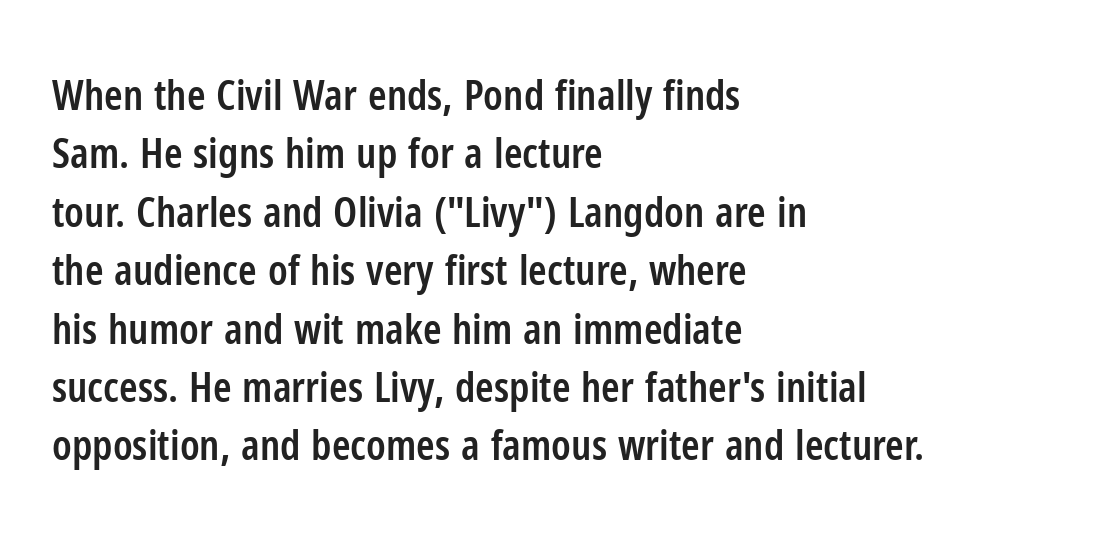
{"serif": "no", "italic": "no", "bold": "semi", "weight": "semibold", "width": "condensed", "stroke_contrast": "low", "x_height": "medium", "monospaced": "no", "underline": "no", "align": "left", "line_spacing": "normal", "line_spacing_ratio": 1.39, "letter_spacing": "normal", "letter_spacing_em": 0.0, "glyph_px": 42}
